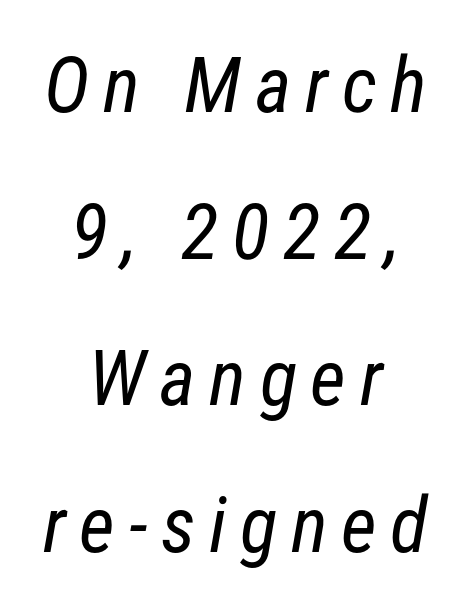
The image shows 78 px regular-weight, condensed sans-serif type; set centered, line spacing 1.88x, not underlined; low stroke contrast and a medium x-height.
